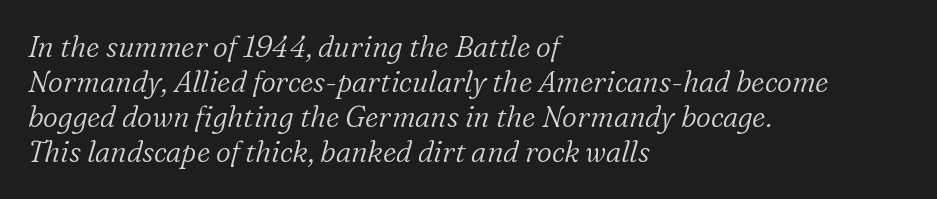
The image shows 29 px light serif type, italic (leaning right); set left-aligned, line spacing 1.21x, normal letter spacing, not underlined; low stroke contrast and a medium x-height.
